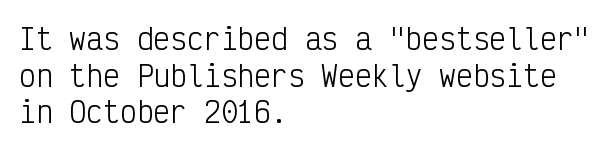
{"serif": "no", "italic": "no", "bold": "no", "weight": "light", "width": "condensed", "stroke_contrast": "low", "x_height": "medium", "monospaced": "yes", "underline": "no", "align": "left", "line_spacing": "normal", "line_spacing_ratio": 1.31, "letter_spacing": "normal", "letter_spacing_em": 0.0, "glyph_px": 28}
